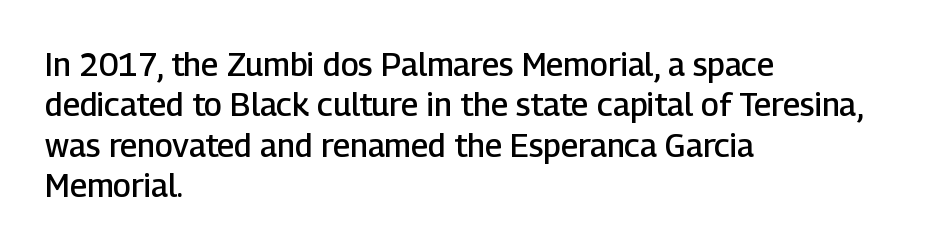
Q: Is the text bold? A: Semi-bold.
Q: Is the text italic (slanted)? A: No, it is upright.
Q: Is the typeface a serif or a sans-serif typeface? A: Sans-serif.
Q: Is the text underlined? A: No.
Q: How is the paragraph aligned? A: Left-aligned.
Q: Is the spacing between letters normal or unusually wide? A: Normal.
Q: Is the spacing between lines tight, normal or loose? A: Normal.
Q: Width (condensed, normal, or wide)? A: Normal.
Q: Stroke contrast? A: Low.
Q: x-height? A: Medium.
Q: Monospaced? A: No.
